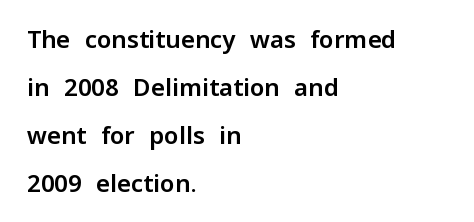
{"italic": "no", "underline": "no", "align": "left", "line_spacing": "loose", "line_spacing_ratio": 2.0, "letter_spacing": "normal", "letter_spacing_em": 0.0, "glyph_px": 24}
